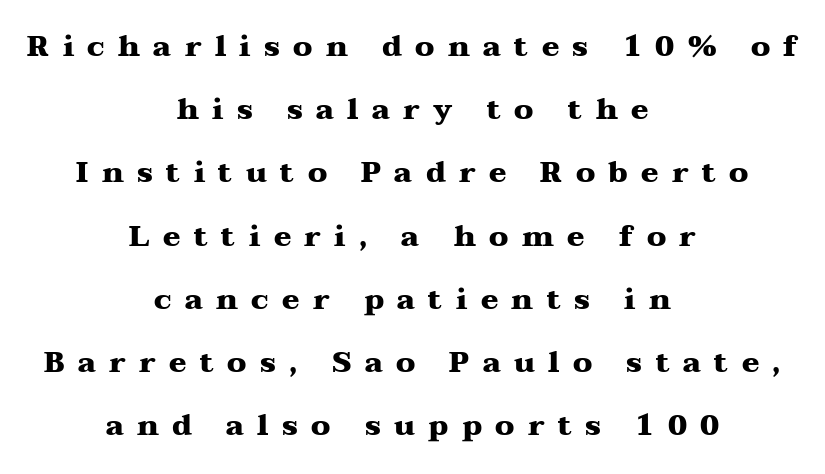
{"serif": "yes", "italic": "no", "bold": "yes", "weight": "heavy", "width": "wide", "stroke_contrast": "medium", "x_height": "medium", "monospaced": "no", "underline": "no", "align": "center", "line_spacing": "loose", "line_spacing_ratio": 2.18, "letter_spacing": "wide", "letter_spacing_em": 0.46, "glyph_px": 29}
